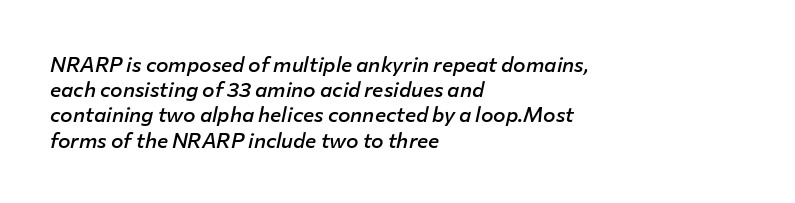
Q: Is the text bold? A: Semi-bold.
Q: Is the text italic (slanted)? A: Yes, it leans right by about 12 degrees.
Q: Is the text underlined? A: No.
Q: How is the paragraph aligned? A: Left-aligned.
Q: Is the spacing between letters normal or unusually wide? A: Normal.
